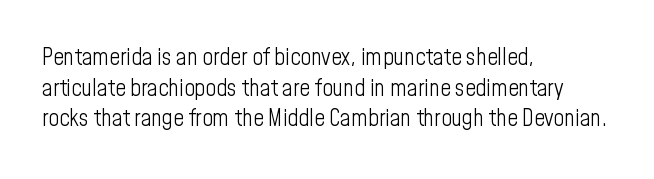
Vertical spacing — default. The text block is weighted toward the left margin, trailing off unevenly rightward. The baseline area is clear. These lines keep a tight, regular rhythm from letter to letter. No extra ink here — the face is not bold.
